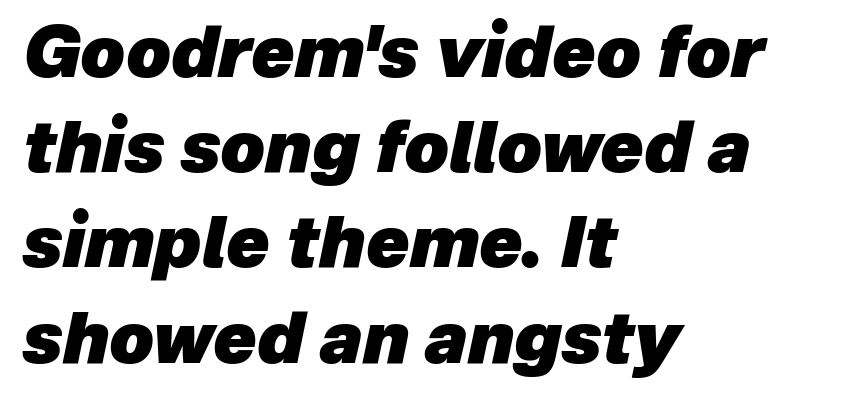
Here the designer chose a conventional face with non-uniform glyph widths. The text block is weighted toward the left margin, trailing off unevenly rightward. Observe the ordinary spacing: letters are neighbours, not strangers. Italic? Definitely — the glyphs are oblique. Leading matches the norm, producing a regular column. Honestly, there is no underline to notice here at all.
